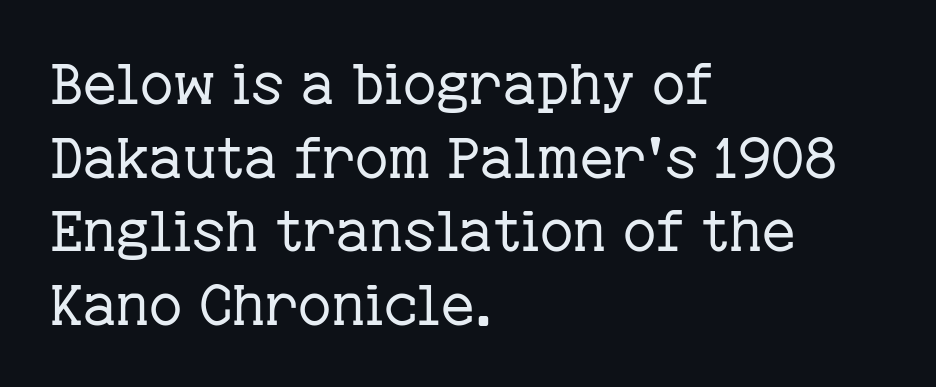
The image shows 57 px regular-weight serif type, upright; set left-aligned, normal line spacing (1.29x), normal letter spacing, not underlined; low stroke contrast and a medium x-height.
